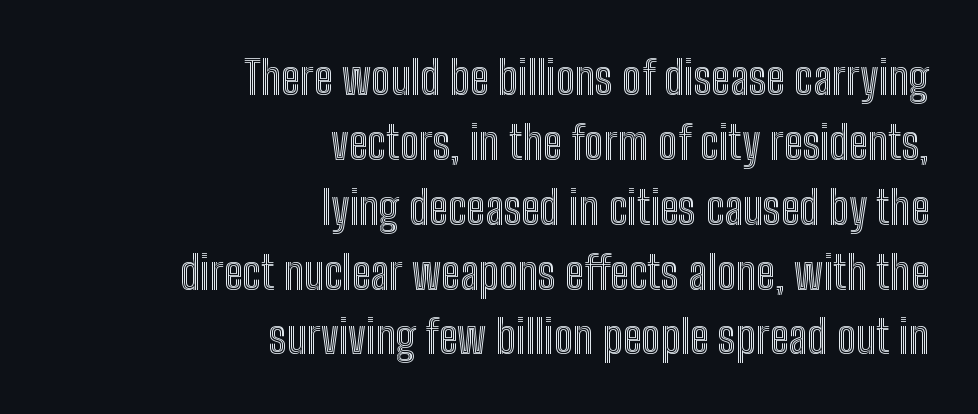
{"italic": "no", "width": "condensed", "x_height": "medium", "monospaced": "no", "underline": "no", "align": "right", "line_spacing": "normal", "line_spacing_ratio": 1.41, "letter_spacing": "normal", "letter_spacing_em": 0.0, "glyph_px": 46}
